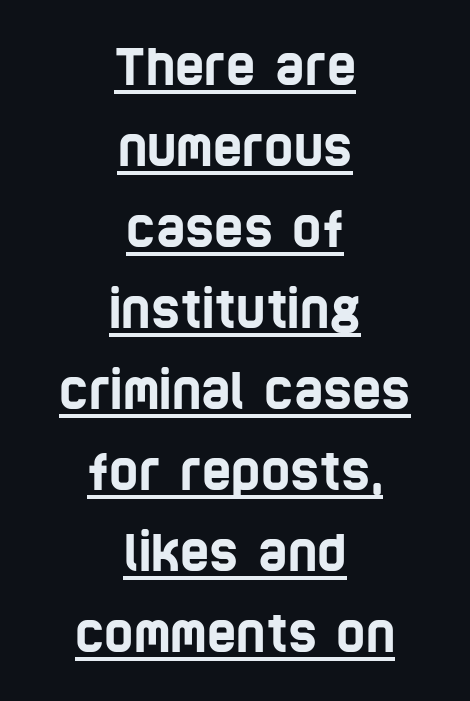
{"serif": "no", "width": "condensed", "stroke_contrast": "low", "x_height": "large", "monospaced": "no", "underline": "yes", "align": "center", "line_spacing": "normal", "line_spacing_ratio": 1.62, "letter_spacing": "normal", "letter_spacing_em": 0.0, "glyph_px": 50}
